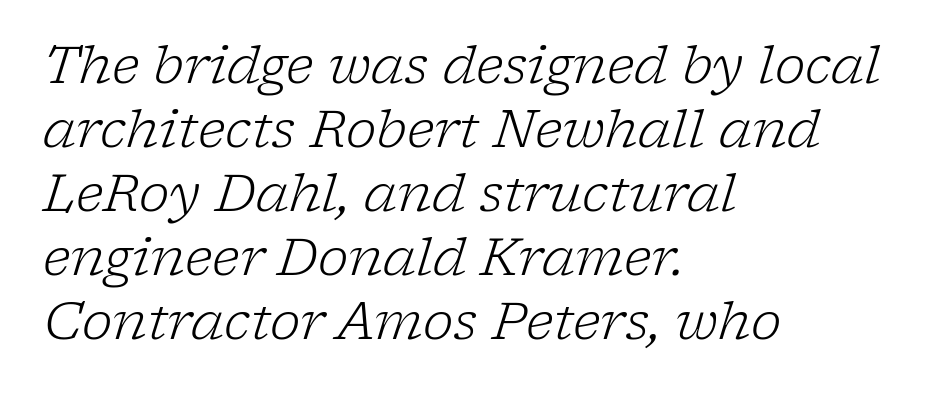
The font's italic variant was chosen for this text. Each row of text sits above clean, open space. This sample has the flowing, uneven cadence of proportional lettering. This rendering leaves character spacing at its baseline value. Stems and bowls with no extra thickness — not bold.
